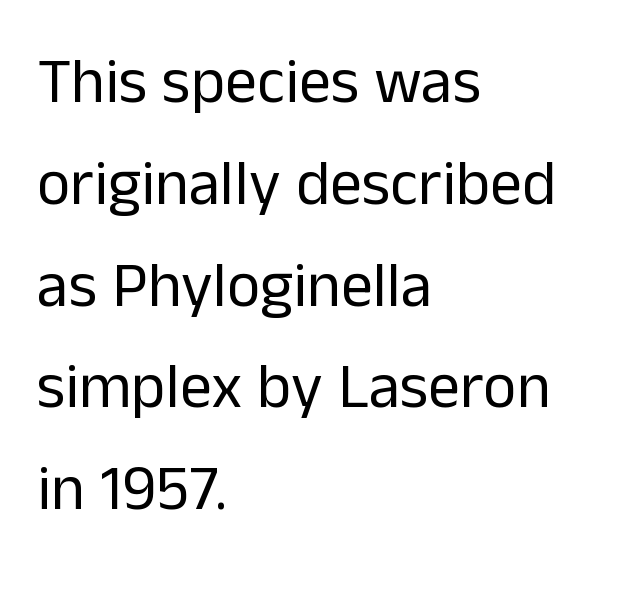
Q: Is the text bold? A: No.
Q: Is the text italic (slanted)? A: No, it is upright.
Q: Is the typeface a serif or a sans-serif typeface? A: Sans-serif.
Q: Is the text underlined? A: No.
Q: How is the paragraph aligned? A: Left-aligned.
Q: Is the spacing between letters normal or unusually wide? A: Normal.
Q: Is the spacing between lines tight, normal or loose? A: Normal.
Q: Width (condensed, normal, or wide)? A: Normal.
Q: Stroke contrast? A: Low.
Q: x-height? A: Medium.
Q: Monospaced? A: No.
